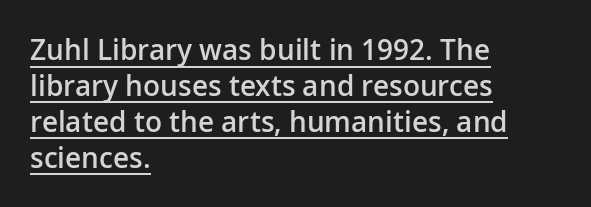
This sample has the flowing, uneven cadence of proportional lettering. The specimen reads as upright at a glance. A continuous stroke trails under the words, as in a hyperlink. Caption: semibold face, moderately heavy strokes. Type style note: lacks serifs. Horizontally, the lines are justified to the leading edge only.
